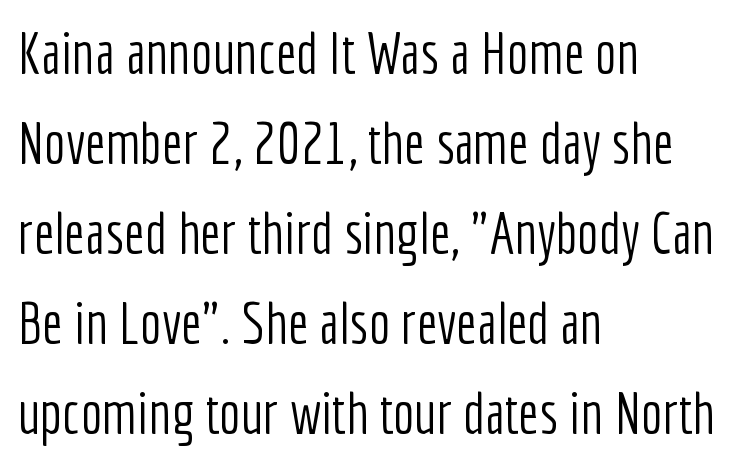
Q: Is the text bold? A: No.
Q: Is the text italic (slanted)? A: No, it is upright.
Q: Is the typeface a serif or a sans-serif typeface? A: Sans-serif.
Q: Is the text underlined? A: No.
Q: How is the paragraph aligned? A: Left-aligned.
Q: Is the spacing between letters normal or unusually wide? A: Normal.
Q: Is the spacing between lines tight, normal or loose? A: Normal.
Q: Width (condensed, normal, or wide)? A: Condensed.
Q: Stroke contrast? A: Low.
Q: x-height? A: Medium.
Q: Monospaced? A: No.
